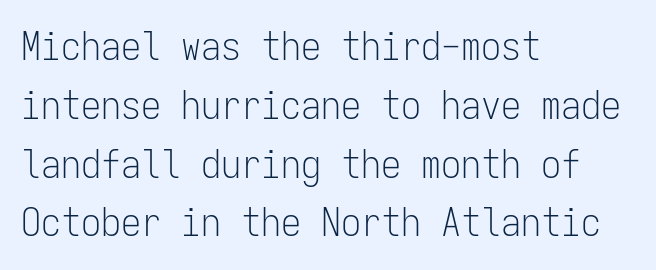
No word sits above an underline. Serifs: no, the terminals of the letterforms are clean. The passage shown is typed in a monospace face where columns stay perfectly aligned. Counters stay open thanks to moderate or lighter strokes.
